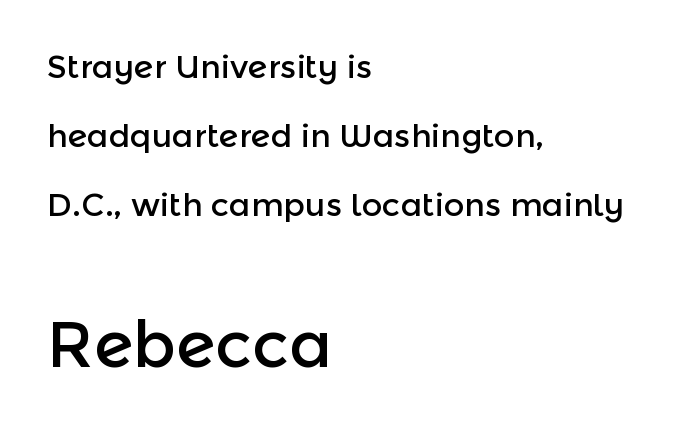
{"serif": "no", "italic": "no", "width": "normal", "x_height": "medium", "monospaced": "no", "underline": "no", "align": "left", "line_spacing": "loose", "line_spacing_ratio": 2.15, "letter_spacing": "normal", "letter_spacing_em": 0.0, "larger_block": "second", "size_ratio": 2.0, "glyph_px": 64}
